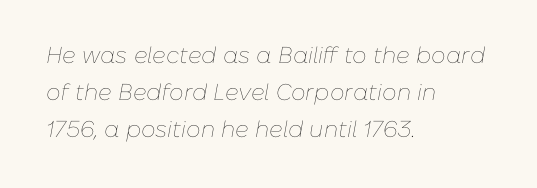
Q: Is the text bold? A: No.
Q: Is the text italic (slanted)? A: Yes, it leans right by about 10 degrees.
Q: Is the text underlined? A: No.
Q: How is the paragraph aligned? A: Left-aligned.
Q: Is the spacing between letters normal or unusually wide? A: Normal.
Q: Is the spacing between lines tight, normal or loose? A: Normal.
